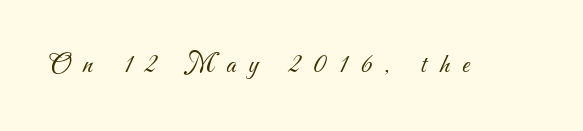
Q: Is the text bold? A: No.
Q: Is the typeface a serif or a sans-serif typeface? A: Sans-serif.
Q: Is the text underlined? A: No.
Q: Is the spacing between letters normal or unusually wide? A: Unusually wide.
Q: Width (condensed, normal, or wide)? A: Normal.
Q: Stroke contrast? A: Medium.
Q: x-height? A: Small.
Q: Monospaced? A: No.
